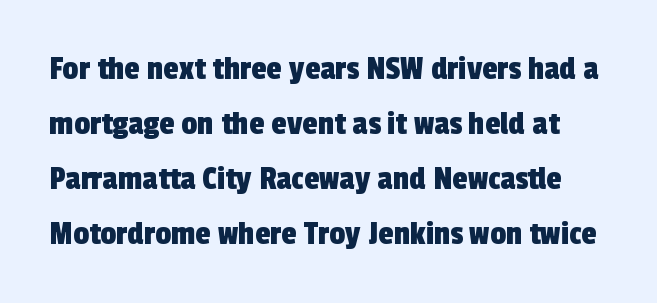
The image shows 35 px condensed sans-serif type; set normal line spacing (1.57x), normal letter spacing, not underlined; a medium x-height.
